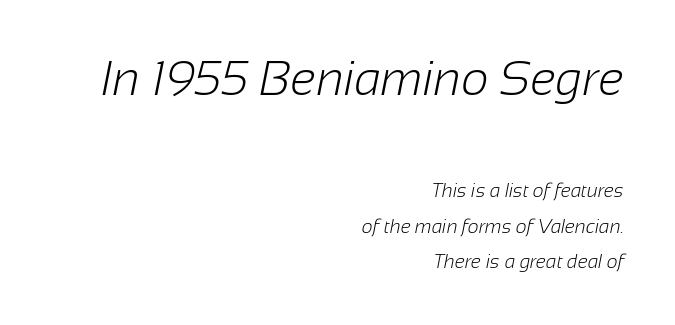
Q: Is the text bold? A: No.
Q: Is the typeface a serif or a sans-serif typeface? A: Sans-serif.
Q: Is the text underlined? A: No.
Q: How is the paragraph aligned? A: Right-aligned.
Q: Is the spacing between letters normal or unusually wide? A: Normal.
Q: Which block of text is set in a larger size, the first (top) or the second (bottom)? A: The first (top) one.
Q: Width (condensed, normal, or wide)? A: Normal.
Q: Stroke contrast? A: Low.
Q: x-height? A: Medium.
Q: Monospaced? A: No.
